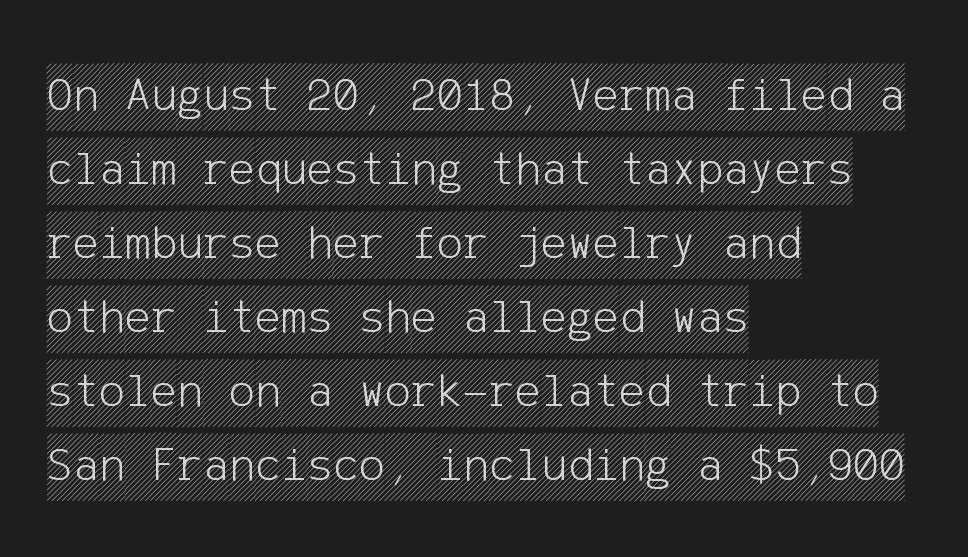
Q: Is the text italic (slanted)? A: No, it is upright.
Q: Is the text underlined? A: No.
Q: How is the paragraph aligned? A: Left-aligned.
Q: Is the spacing between letters normal or unusually wide? A: Normal.
Q: Is the spacing between lines tight, normal or loose? A: Normal.
Q: Width (condensed, normal, or wide)? A: Condensed.
Q: x-height? A: Large.
